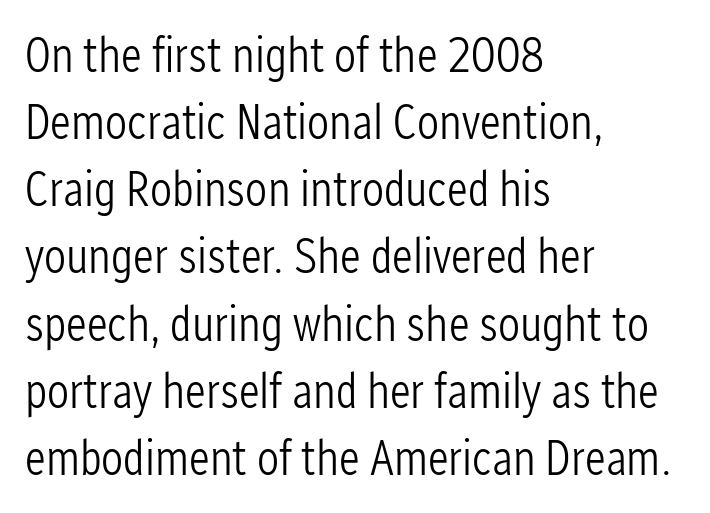
The image shows 49 px light, condensed sans-serif type, upright; set left-aligned, normal line spacing (1.37x), normal letter spacing, not underlined; low stroke contrast and a medium x-height.
